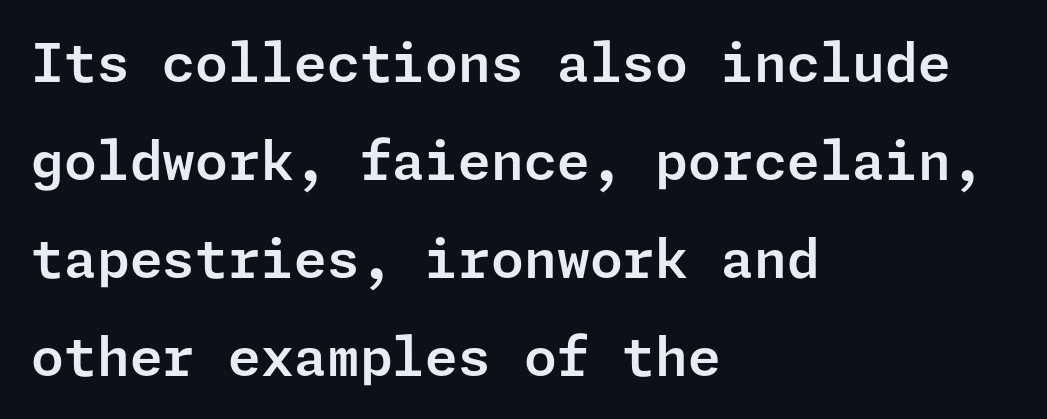
Q: Is the text italic (slanted)? A: No, it is upright.
Q: Is the typeface a serif or a sans-serif typeface? A: Sans-serif.
Q: Is the text underlined? A: No.
Q: How is the paragraph aligned? A: Left-aligned.
Q: Is the spacing between letters normal or unusually wide? A: Normal.
Q: Width (condensed, normal, or wide)? A: Normal.
Q: Stroke contrast? A: Low.
Q: x-height? A: Medium.
